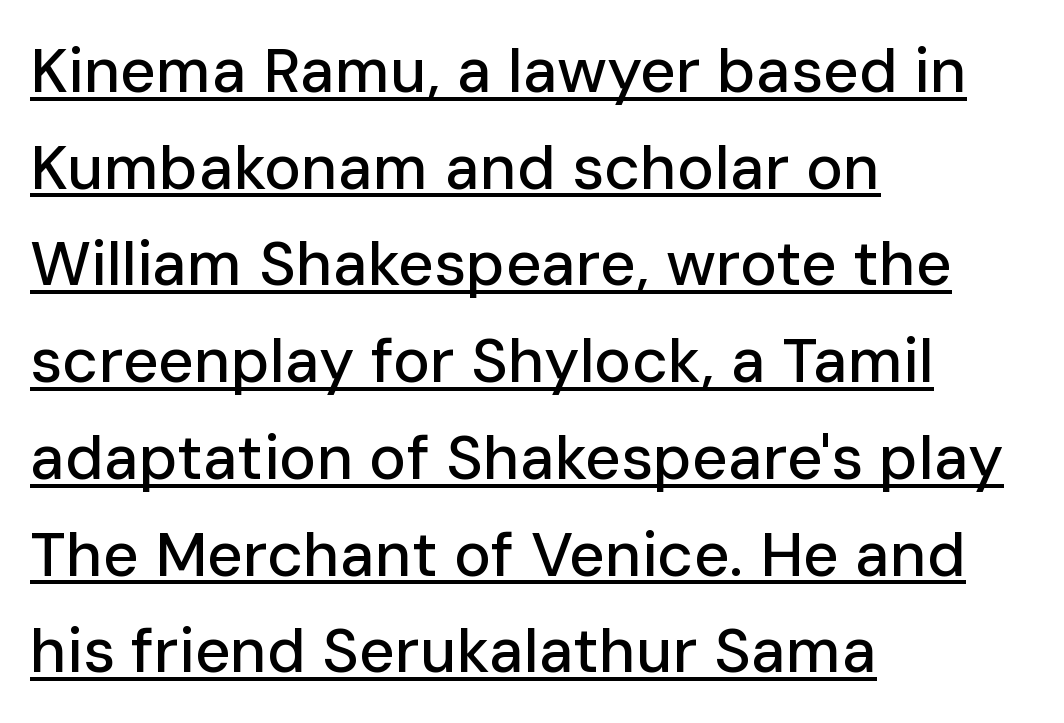
The image shows 62 px sans-serif type, upright; set left-aligned, normal line spacing (1.56x), normal letter spacing, underlined; low stroke contrast and a medium x-height.
